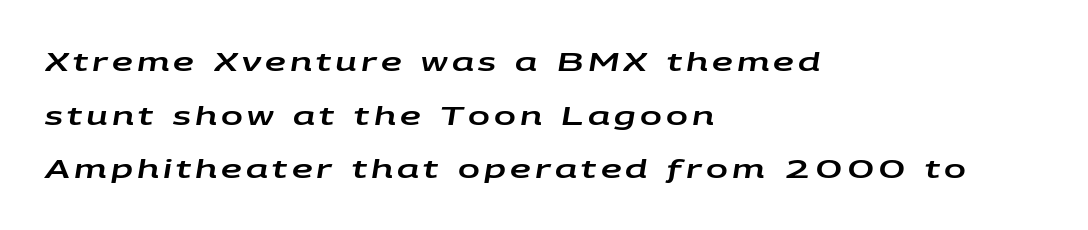
The font's italic variant was chosen for this text. These lines stack with their left ends in a neat column. Anything drawn beneath the words? Only blank space. The designer dialed line spacing up above the default.
